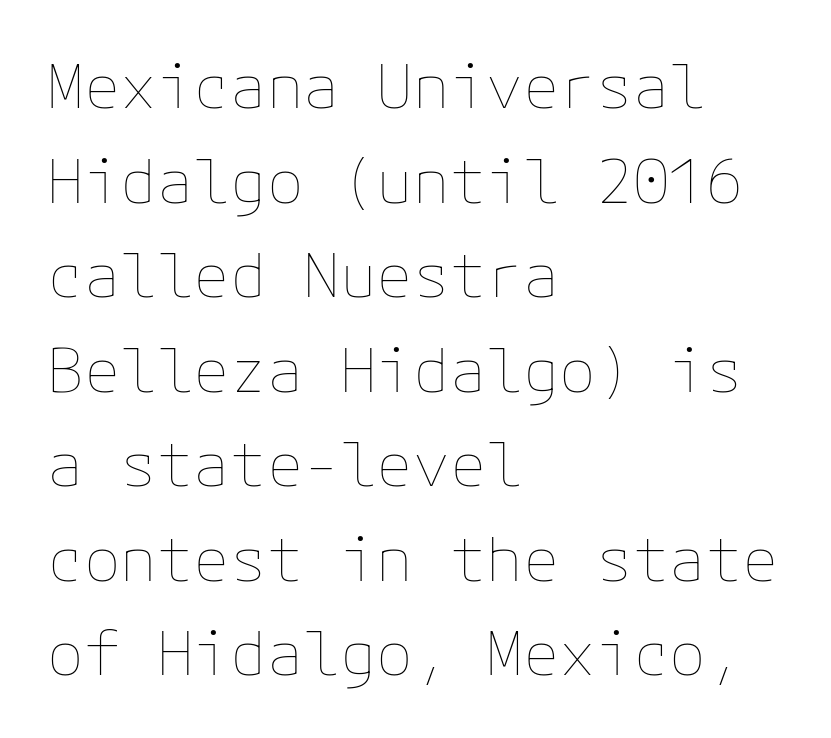
{"italic": "no", "bold": "no", "weight": "thin", "width": "normal", "stroke_contrast": "low", "x_height": "medium", "underline": "no", "align": "left", "line_spacing": "normal", "line_spacing_ratio": 1.55, "letter_spacing": "normal", "letter_spacing_em": 0.0, "glyph_px": 61}
